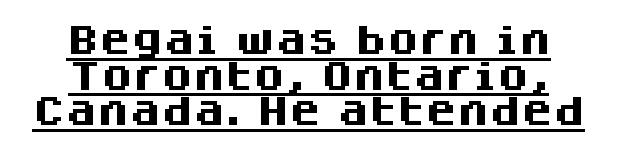
The image shows 32 px heavy sans-serif type, upright; set tight line spacing (1.11x), normal letter spacing, underlined; medium stroke contrast and a large x-height.
